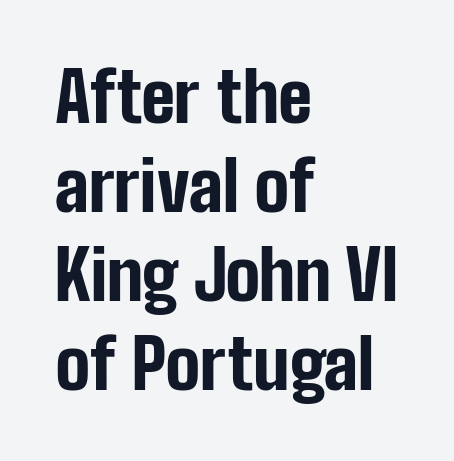
{"serif": "no", "italic": "no", "bold": "yes", "weight": "bold", "width": "condensed", "stroke_contrast": "low", "x_height": "medium", "monospaced": "no", "underline": "no", "align": "left", "line_spacing": "normal", "line_spacing_ratio": 1.29, "letter_spacing": "normal", "letter_spacing_em": 0.0, "glyph_px": 69}
